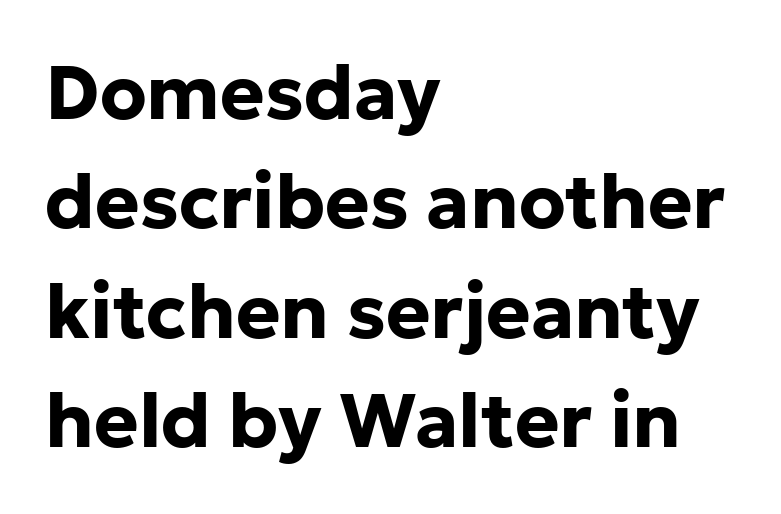
Q: Is the text bold? A: Yes.
Q: Is the text italic (slanted)? A: No, it is upright.
Q: Is the typeface a serif or a sans-serif typeface? A: Sans-serif.
Q: Is the text underlined? A: No.
Q: How is the paragraph aligned? A: Left-aligned.
Q: Is the spacing between letters normal or unusually wide? A: Normal.
Q: Is the spacing between lines tight, normal or loose? A: Normal.
Q: Width (condensed, normal, or wide)? A: Normal.
Q: Stroke contrast? A: Low.
Q: x-height? A: Medium.
Q: Monospaced? A: No.
